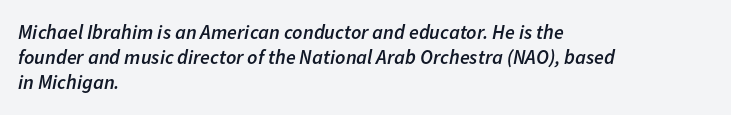
Q: Is the text bold? A: Semi-bold.
Q: Is the text italic (slanted)? A: Yes, it leans right by about 11 degrees.
Q: Is the text underlined? A: No.
Q: How is the paragraph aligned? A: Left-aligned.
Q: Is the spacing between letters normal or unusually wide? A: Normal.
